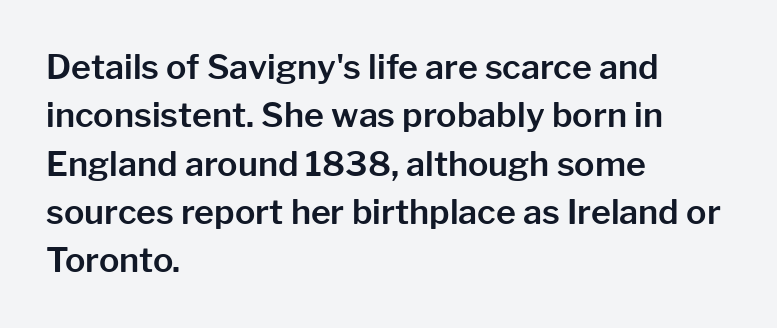
{"serif": "no", "italic": "no", "width": "normal", "stroke_contrast": "low", "x_height": "medium", "monospaced": "no", "underline": "no", "align": "left", "line_spacing": "normal", "line_spacing_ratio": 1.42, "letter_spacing": "normal", "letter_spacing_em": 0.0, "glyph_px": 34}
